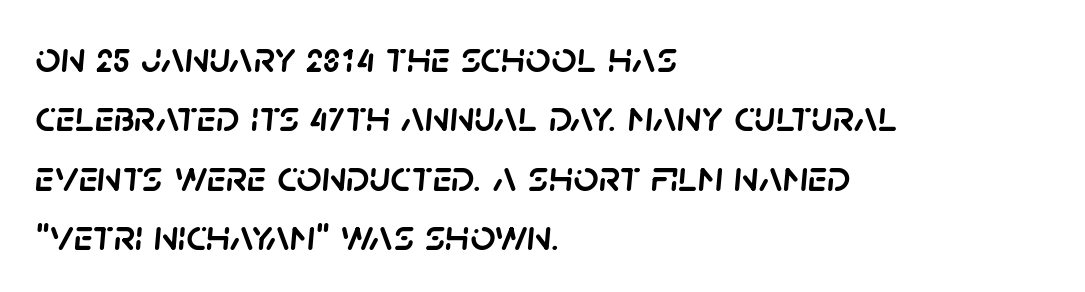
Q: Is the text italic (slanted)? A: Yes, it leans right by about 5 degrees.
Q: Is the text underlined? A: No.
Q: How is the paragraph aligned? A: Left-aligned.
Q: Is the spacing between letters normal or unusually wide? A: Normal.
Q: Is the spacing between lines tight, normal or loose? A: Normal.
Q: Width (condensed, normal, or wide)? A: Normal.
Q: Stroke contrast? A: Low.
Q: x-height? A: Large.
Q: Monospaced? A: No.
